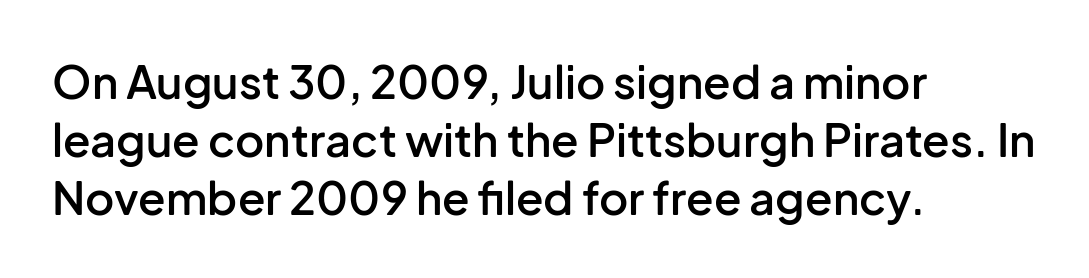
Q: Is the text bold? A: Semi-bold.
Q: Is the text italic (slanted)? A: No, it is upright.
Q: Is the typeface a serif or a sans-serif typeface? A: Sans-serif.
Q: Is the text underlined? A: No.
Q: How is the paragraph aligned? A: Left-aligned.
Q: Is the spacing between letters normal or unusually wide? A: Normal.
Q: Is the spacing between lines tight, normal or loose? A: Normal.
Q: Width (condensed, normal, or wide)? A: Normal.
Q: Stroke contrast? A: Low.
Q: x-height? A: Medium.
Q: Monospaced? A: No.
